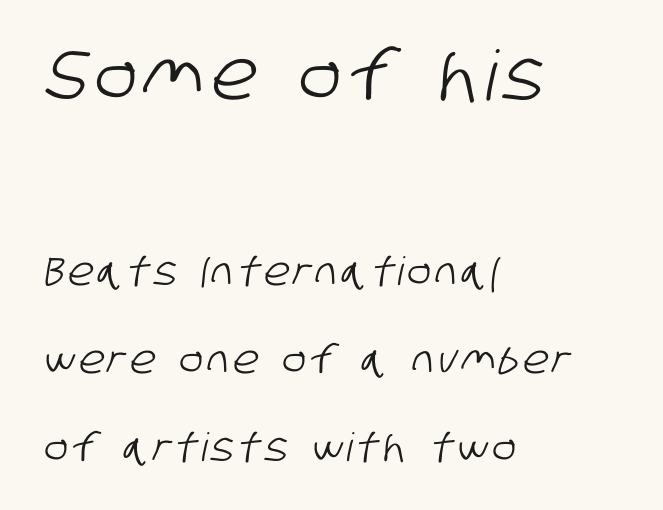
The image shows 69 px condensed sans-serif type; set left-aligned, loose line spacing (2.25x), not underlined; the first (top) block is 1.77x larger; low stroke contrast and a large x-height.
